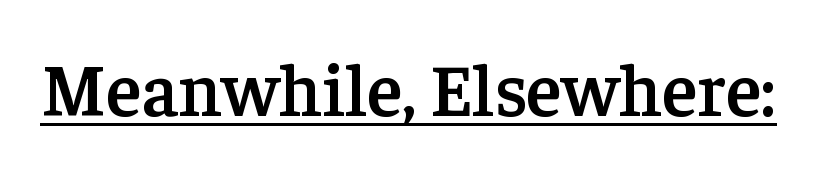
The image shows 74 px semibold serif type, upright; set normal letter spacing, underlined; low stroke contrast and a medium x-height.
